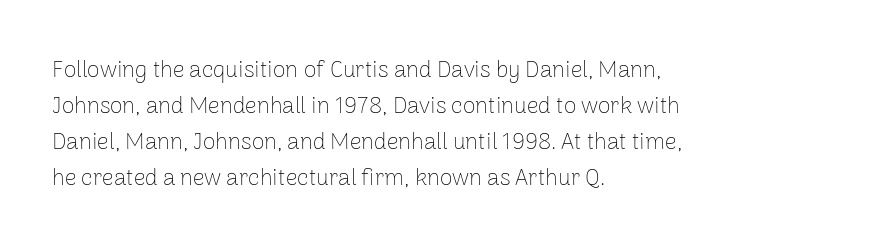
Q: Is the text bold? A: No.
Q: Is the text italic (slanted)? A: No, it is upright.
Q: Is the text underlined? A: No.
Q: How is the paragraph aligned? A: Left-aligned.
Q: Is the spacing between letters normal or unusually wide? A: Normal.
Q: Is the spacing between lines tight, normal or loose? A: Normal.
